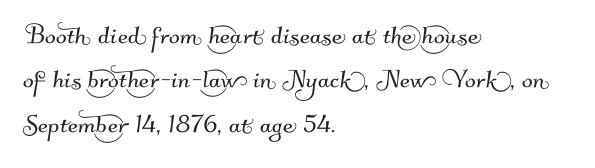
Q: Is the typeface a serif or a sans-serif typeface? A: Sans-serif.
Q: Is the text underlined? A: No.
Q: How is the paragraph aligned? A: Left-aligned.
Q: Is the spacing between letters normal or unusually wide? A: Normal.
Q: Is the spacing between lines tight, normal or loose? A: Normal.
Q: Width (condensed, normal, or wide)? A: Normal.
Q: Stroke contrast? A: Medium.
Q: x-height? A: Small.
Q: Monospaced? A: No.
